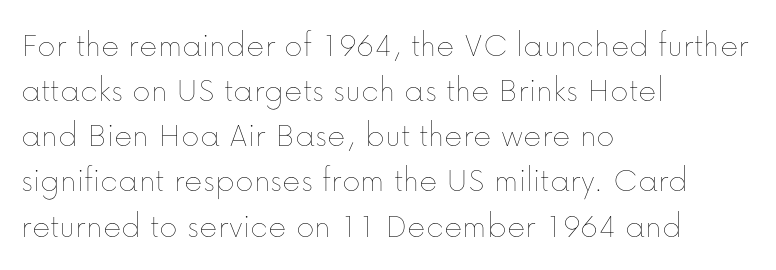
The image shows 35 px thin type, upright; set left-aligned, normal line spacing (1.29x), normal letter spacing, not underlined; low stroke contrast and a medium x-height.
